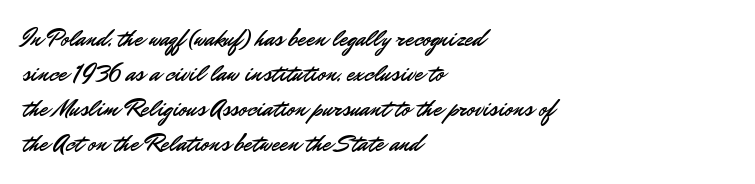
The designer left line spacing at the default. Casual observation: everything's shoved over to the left. Tracking here is standard; glyphs follow each other at the usual distance. The foot of each line stays bare and open.
